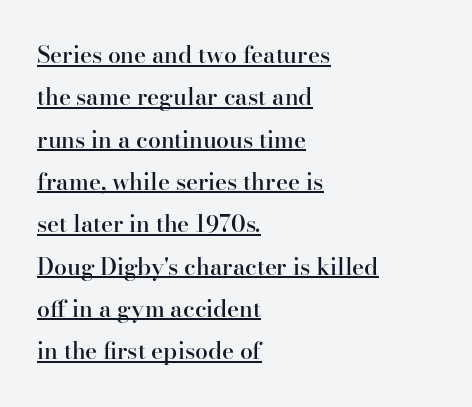
The image shows 23 px text type, upright; set left-aligned, line spacing 1.84x, normal letter spacing, underlined.
